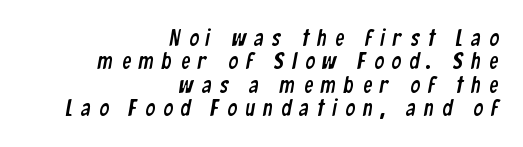
{"underline": "no", "align": "right", "line_spacing": "tight", "line_spacing_ratio": 1.02, "letter_spacing": "wide", "letter_spacing_em": 0.36, "glyph_px": 23}
